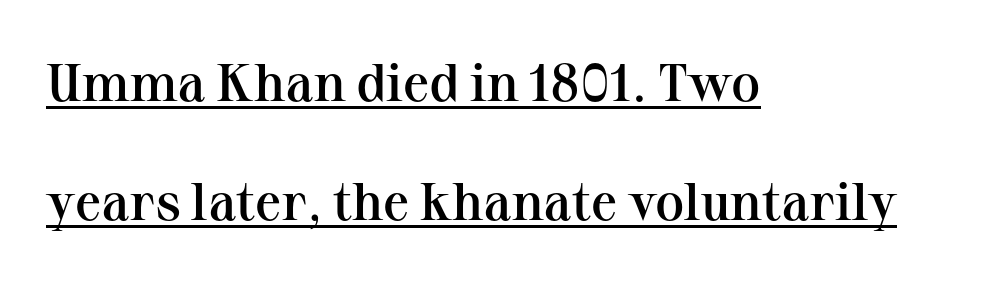
The image shows 53 px semibold serif type, upright; set left-aligned, loose line spacing (2.24x), normal letter spacing, underlined; medium stroke contrast and a medium x-height.
